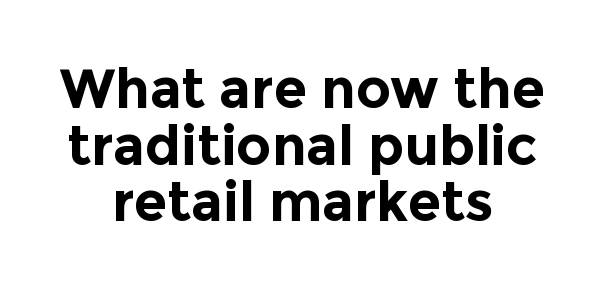
Looks like regular typesetting: each glyph gets only the width it needs. The whitespace from short lines is split evenly between both sides. The glyphs are unaccompanied by any horizontal stroke below them. These lines were composed using upright roman letters. Font category for this specimen: sans-serif. Bold? Absolutely — the strokes are thick and heavy.
